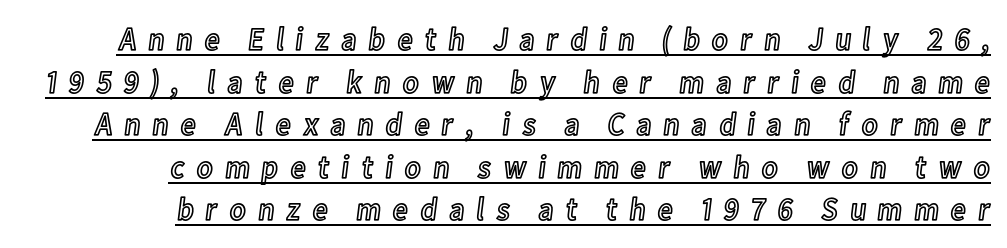
The image shows 33 px condensed type; set right-aligned, normal line spacing (1.29x), unusually wide letter spacing (+0.33 em), underlined; a medium x-height.
